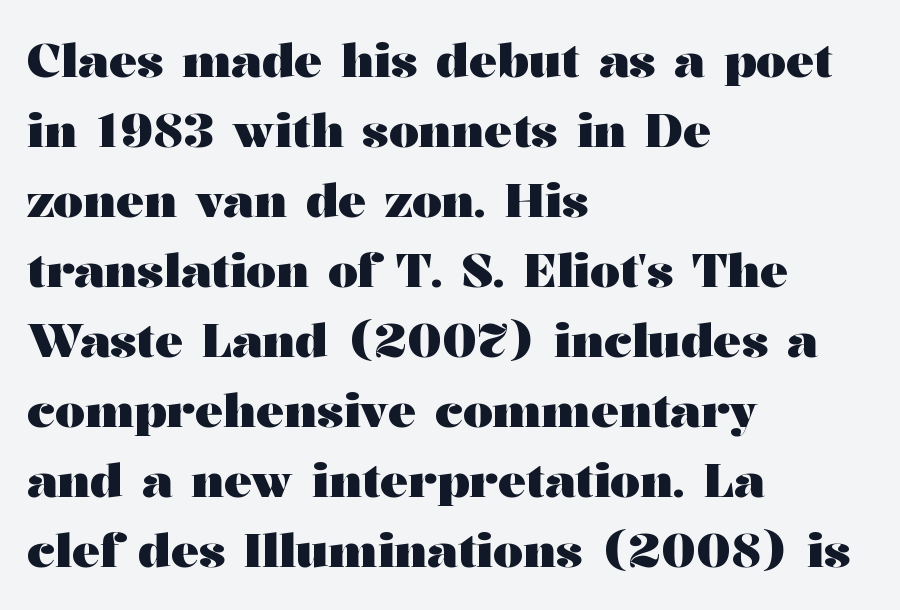
{"serif": "yes", "italic": "no", "bold": "yes", "weight": "heavy", "width": "wide", "stroke_contrast": "medium", "x_height": "medium", "monospaced": "no", "underline": "no", "align": "left", "line_spacing": "normal", "line_spacing_ratio": 1.49, "letter_spacing": "normal", "letter_spacing_em": 0.0, "glyph_px": 47}
